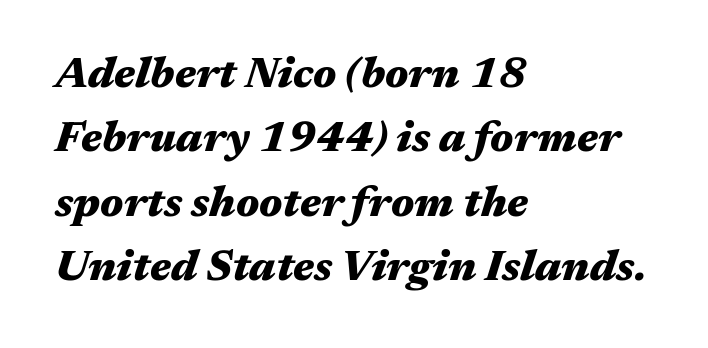
Caption: multi-line text, flush left, ragged right. The horizontal fit of the characters is conventional and even. Lines of text with bare space underneath. One glance says typical: line gaps are just what's usual. Each glyph is drawn with heavy, bold strokes.
